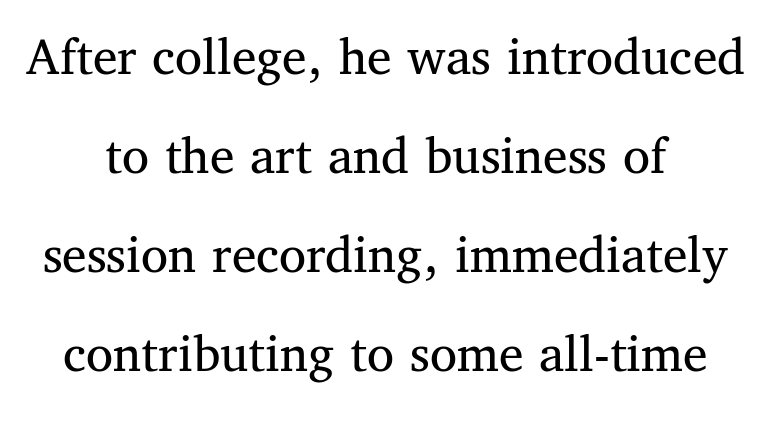
Q: Is the text bold? A: No.
Q: Is the text italic (slanted)? A: No, it is upright.
Q: Is the typeface a serif or a sans-serif typeface? A: Serif.
Q: Is the text underlined? A: No.
Q: How is the paragraph aligned? A: Centered.
Q: Is the spacing between letters normal or unusually wide? A: Normal.
Q: Width (condensed, normal, or wide)? A: Normal.
Q: Stroke contrast? A: Medium.
Q: x-height? A: Medium.
Q: Monospaced? A: No.
